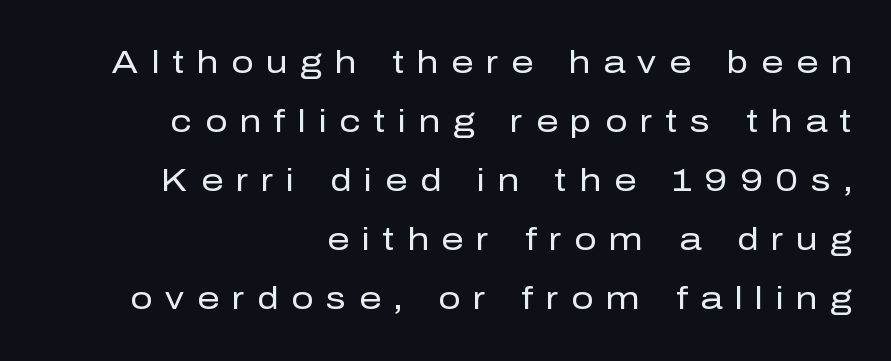
These lines are rendered in a variable-pitch font. Plain, unruled lines of type. This is sans-serif lettering, the kind often seen on screens and signage. Reading down the column, the eye jumps a long way to each next line. The face looks like a standard text weight, possibly lighter. The tracking reads as deliberately expanded to a designer's eye.
